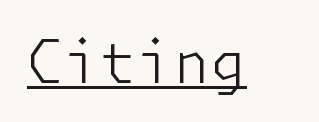
These lines were composed using upright roman letters. These lines are composed in type without serifs. Weight: in the light-to-regular range. No extra tracking has been applied to these lines. The typesetter has applied underlining to the passage shown.
